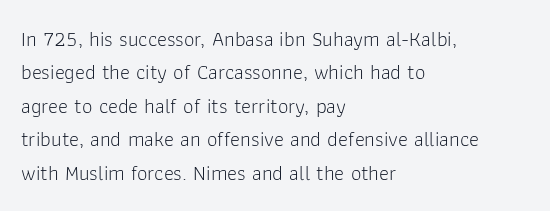
How would I describe the line gaps? Plain and ordinary. Weight: in the light-to-regular range. The type is set solid horizontally, with unmodified tracking. The lines are quadded left.
